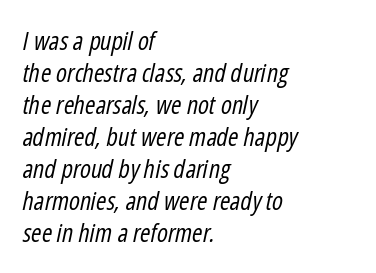
The image shows 25 px text type, italic (leaning right); set left-aligned, normal line spacing (1.28x), normal letter spacing, not underlined.
